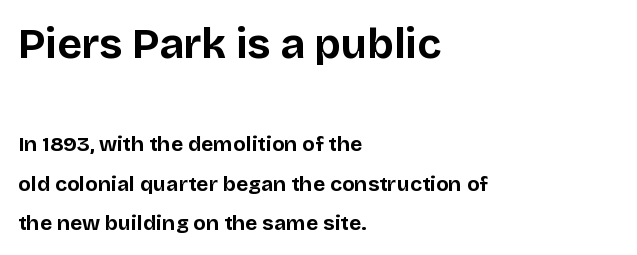
{"serif": "no", "italic": "no", "bold": "yes", "weight": "bold", "width": "normal", "stroke_contrast": "low", "x_height": "large", "monospaced": "no", "underline": "no", "align": "left", "line_spacing_ratio": 1.89, "letter_spacing": "normal", "letter_spacing_em": 0.0, "larger_block": "first", "size_ratio": 2.0, "glyph_px": 42}
